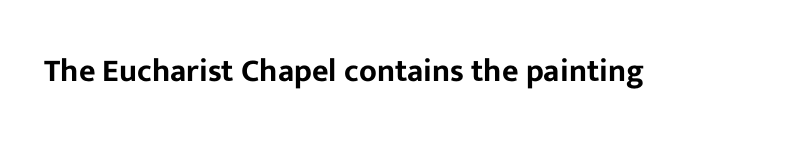
The image shows 32 px sans-serif type, upright; set normal letter spacing, not underlined; low stroke contrast and a medium x-height.
